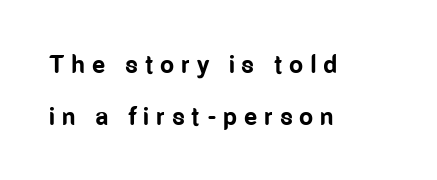
The image shows 25 px bold type, upright; set left-aligned, loose line spacing (2.08x), unusually wide letter spacing (+0.27 em), not underlined.
